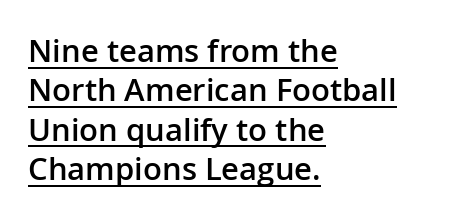
These characters rest on top of a visible drawn line. Line starts are locked; line ends wander. How heavy is the stroke? Medium-heavy — a semibold, shy of bold. Words appear dense and cohesive because spacing is normal. The block of text has a typical density, with ordinary space between rows. You could not count columns in this text — the font is proportionally spaced.
